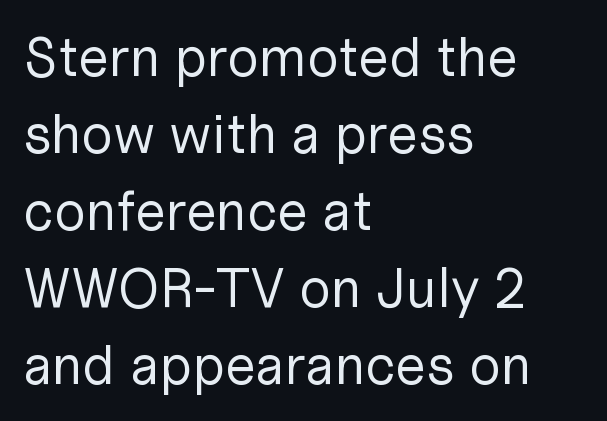
Q: Is the text bold? A: No.
Q: Is the text italic (slanted)? A: No, it is upright.
Q: Is the typeface a serif or a sans-serif typeface? A: Sans-serif.
Q: Is the text underlined? A: No.
Q: How is the paragraph aligned? A: Left-aligned.
Q: Is the spacing between letters normal or unusually wide? A: Normal.
Q: Is the spacing between lines tight, normal or loose? A: Normal.
Q: Width (condensed, normal, or wide)? A: Normal.
Q: Stroke contrast? A: Low.
Q: x-height? A: Medium.
Q: Monospaced? A: No.
